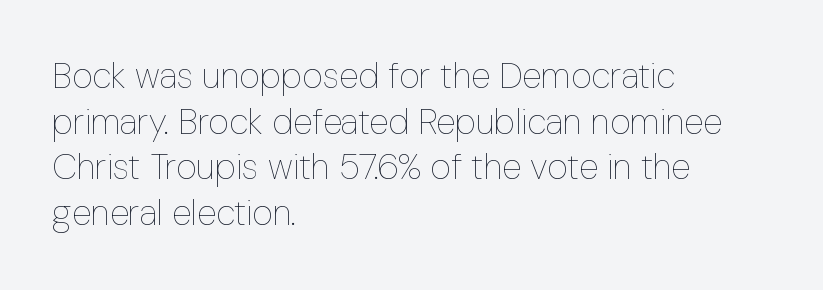
Quick note: underline off. Compared with a centered layout, this one pins lines to the left instead. A typesetter would call this zero additional tracking. The typeface has the unassuming heft of standard copy or less. Proportional: the letters do not fall into vertical columns. Rows of type keep a routine distance in the vertical direction.
